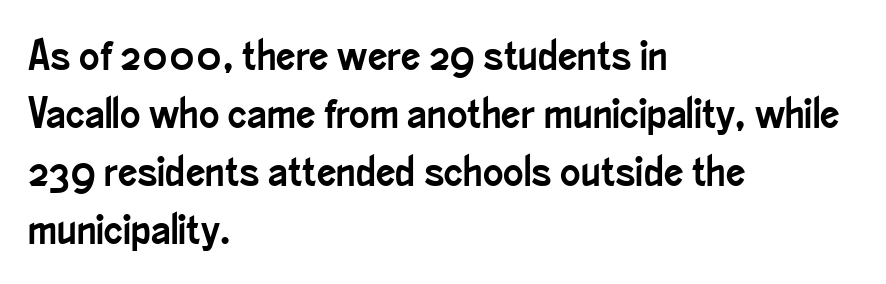
Here the designer chose a conventional face with non-uniform glyph widths. The rows are spaced the way most documents space them. The text block is weighted toward the left margin, trailing off unevenly rightward. In terms of letterform style, serifs are entirely absent.
